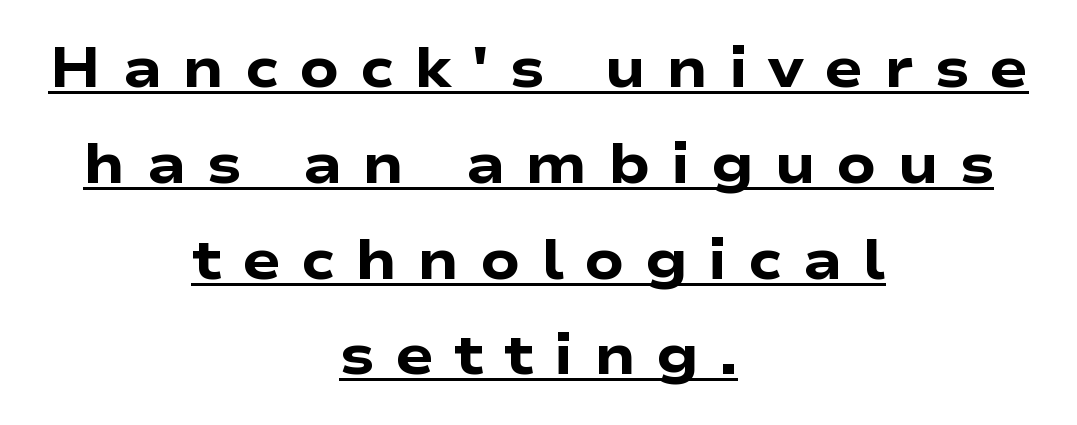
Varying glyph widths throughout — classic text-font behaviour. Here the glyphs are tracked loosely, breaking word shapes into spaced letters. The glyphs are accompanied by a horizontal stroke just below them. Characters remain perfectly vertical along every line. Nothing sits at the stroke ends, so this counts as sans-serif.
